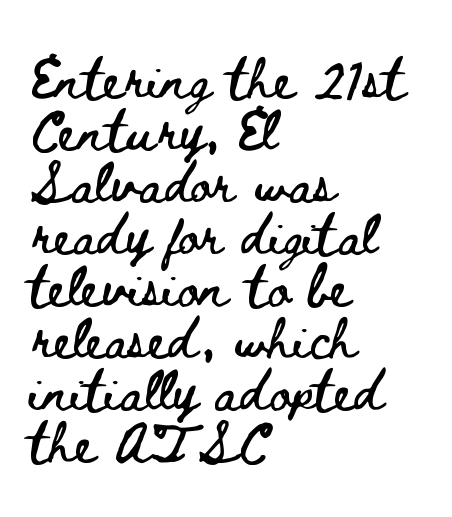
{"width": "wide", "stroke_contrast": "low", "x_height": "small", "monospaced": "no", "underline": "no", "align": "left", "line_spacing": "normal", "line_spacing_ratio": 1.27, "letter_spacing": "normal", "letter_spacing_em": 0.0, "glyph_px": 41}
